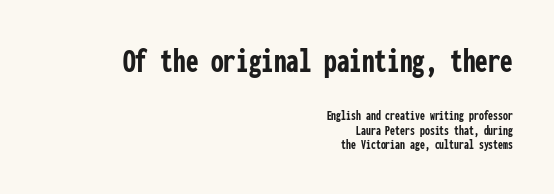
Q: Is the text bold? A: Yes.
Q: Is the text italic (slanted)? A: No, it is upright.
Q: Is the typeface a serif or a sans-serif typeface? A: Sans-serif.
Q: Is the text underlined? A: No.
Q: How is the paragraph aligned? A: Right-aligned.
Q: Is the spacing between letters normal or unusually wide? A: Normal.
Q: Is the spacing between lines tight, normal or loose? A: Tight.
Q: Which block of text is set in a larger size, the first (top) or the second (bottom)? A: The first (top) one.
Q: Width (condensed, normal, or wide)? A: Condensed.
Q: Stroke contrast? A: Low.
Q: x-height? A: Medium.
Q: Monospaced? A: Yes.
